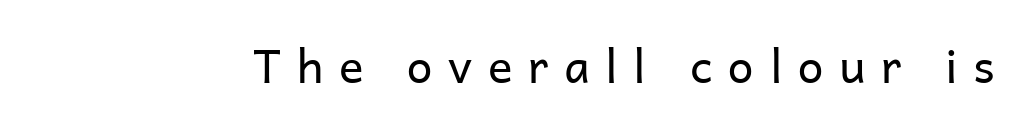
Think of a printed novel: that variable character pitch is what you see here. What stands out about the letter spacing? Its width — letters are far apart. Check the space under the baseline: it is left empty. Regarding serifs, this sample does without them.
